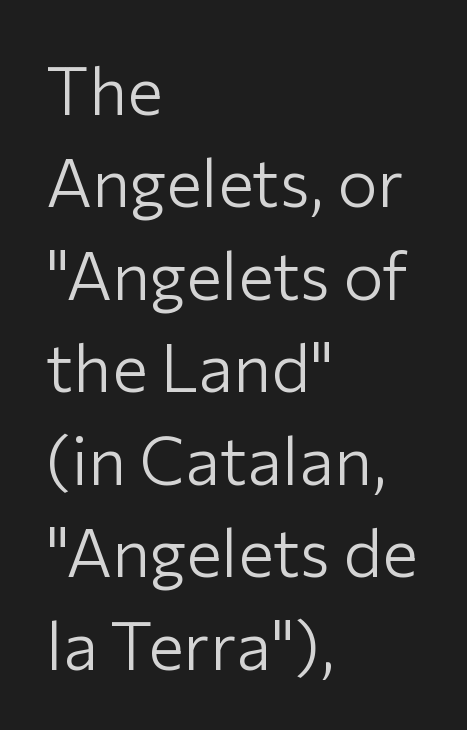
The face used here is proportionally spaced, like ordinary book or web type. This is roman type, the default non-slanted kind. Typeset ragged right — the left edge is the straight one. Stroke mass is kept to a normal reading level or below. This rendering employs a face without finishing strokes, i.e., a sans-serif.
